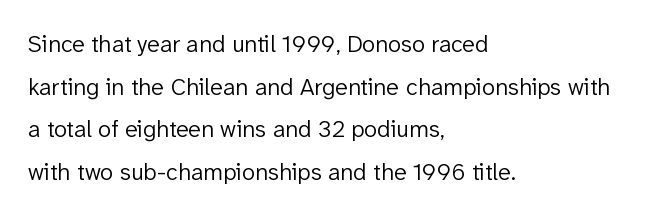
Q: Is the text bold? A: No.
Q: Is the text italic (slanted)? A: No, it is upright.
Q: Is the text underlined? A: No.
Q: How is the paragraph aligned? A: Left-aligned.
Q: Is the spacing between letters normal or unusually wide? A: Normal.
